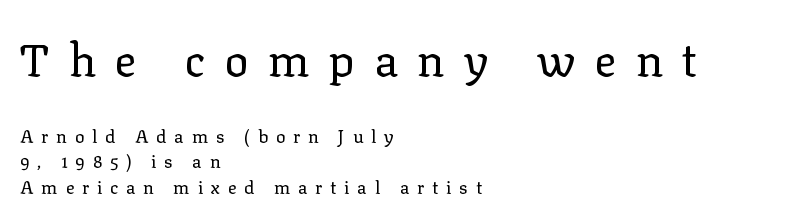
The image shows 45 px regular-weight serif type, upright; set left-aligned, normal line spacing (1.42x), unusually wide letter spacing (+0.43 em), not underlined; the first (top) block is 2.5x larger; low stroke contrast and a medium x-height.
